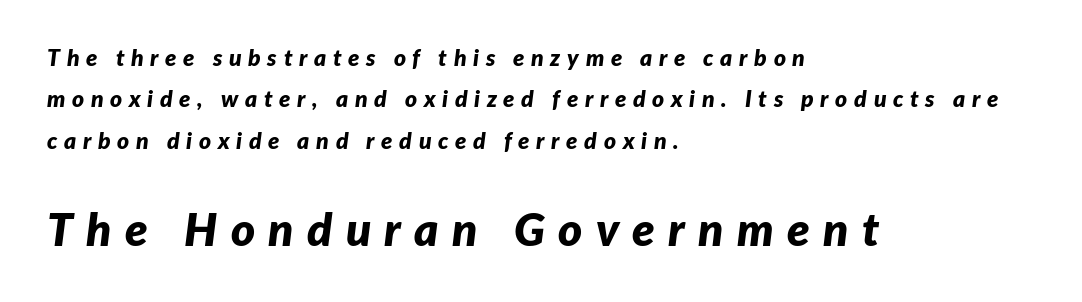
The image shows 46 px bold type, italic (leaning right); set left-aligned, line spacing 1.8x, unusually wide letter spacing (+0.29 em), not underlined; the second (bottom) block is 2.0x larger; low stroke contrast and a medium x-height.
